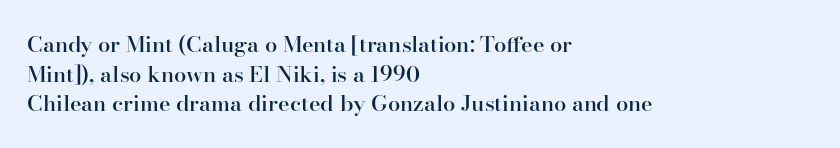
Q: Is the text bold? A: Semi-bold.
Q: Is the text italic (slanted)? A: No, it is upright.
Q: Is the text underlined? A: No.
Q: How is the paragraph aligned? A: Left-aligned.
Q: Is the spacing between letters normal or unusually wide? A: Normal.
Q: Is the spacing between lines tight, normal or loose? A: Normal.
